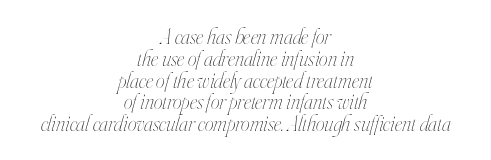
Q: Is the text bold? A: No.
Q: Is the text italic (slanted)? A: Yes, it leans right by about 16 degrees.
Q: Is the text underlined? A: No.
Q: How is the paragraph aligned? A: Centered.
Q: Is the spacing between letters normal or unusually wide? A: Normal.
Q: Is the spacing between lines tight, normal or loose? A: Tight.
